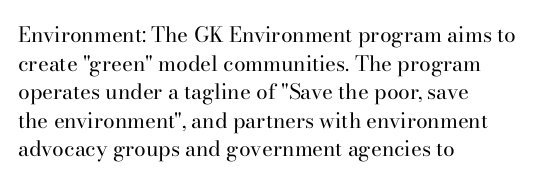
{"italic": "no", "bold": "no", "underline": "no", "align": "left", "line_spacing": "normal", "line_spacing_ratio": 1.36, "letter_spacing": "normal", "letter_spacing_em": 0.0, "glyph_px": 21}
